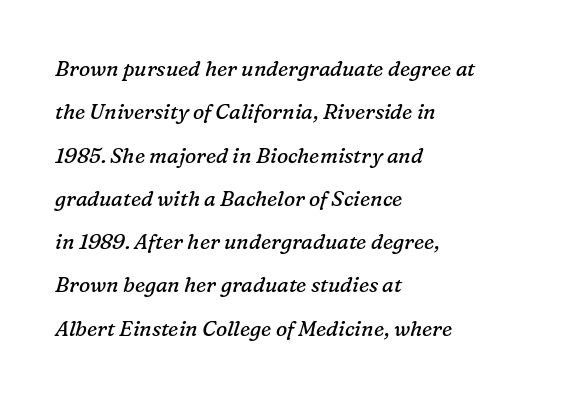
{"italic": "yes", "lean": "right", "slant_degrees": 16, "bold": "no", "underline": "no", "align": "left", "line_spacing": "loose", "line_spacing_ratio": 2.06, "letter_spacing": "normal", "letter_spacing_em": 0.0, "glyph_px": 21}
